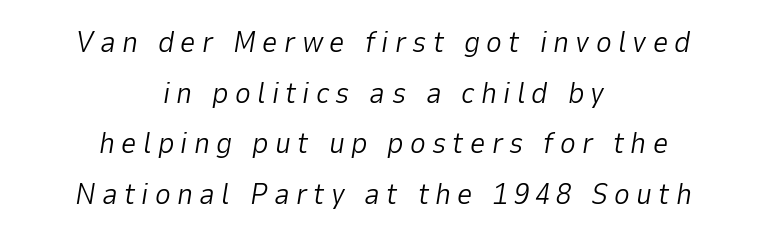
Q: Is the text bold? A: No.
Q: Is the text italic (slanted)? A: Yes, it leans right by about 9 degrees.
Q: Is the text underlined? A: No.
Q: How is the paragraph aligned? A: Centered.
Q: Is the spacing between letters normal or unusually wide? A: Unusually wide.
Q: Is the spacing between lines tight, normal or loose? A: Normal.
Q: Width (condensed, normal, or wide)? A: Normal.
Q: Stroke contrast? A: Low.
Q: x-height? A: Medium.
Q: Monospaced? A: No.
